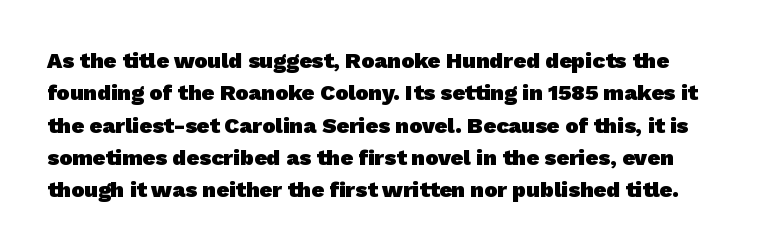
The letters sit at their default tracking, neither squeezed nor spread. On the weight axis this lands at bold, roughly 700. In terms of leading, this rendering sits right in the middle. This rendering features lettering with no underline.
